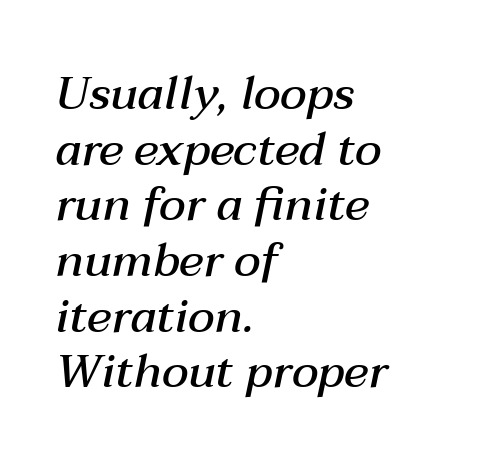
{"italic": "yes", "lean": "right", "slant_degrees": 12, "bold": "semi", "weight": "semibold", "width": "normal", "stroke_contrast": "medium", "x_height": "medium", "monospaced": "no", "underline": "no", "align": "left", "line_spacing_ratio": 1.21, "letter_spacing": "normal", "letter_spacing_em": 0.0, "glyph_px": 46}
